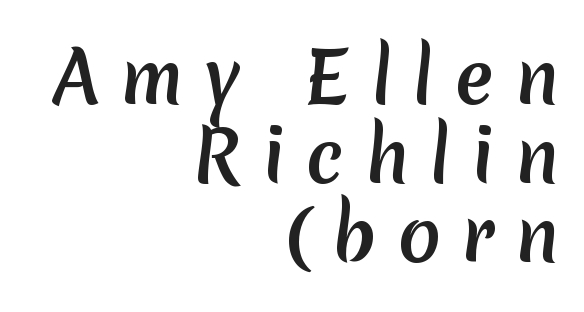
This sample trades vertical openness for compactness between lines. The face used here is proportionally spaced, like ordinary book or web type. What kind of face is this? One without serifs — a sans. The rendering anchors every line to the right-hand side.
